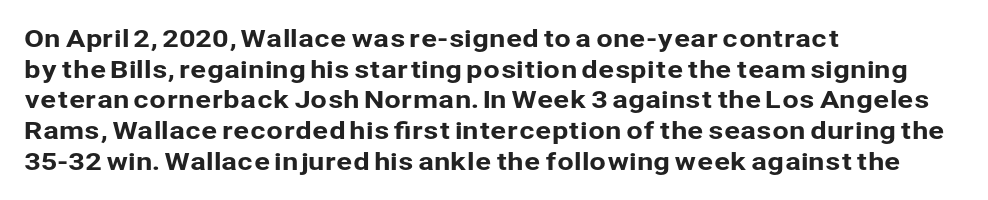
{"italic": "no", "underline": "no", "align": "left", "line_spacing": "normal", "line_spacing_ratio": 1.28, "letter_spacing": "normal", "letter_spacing_em": 0.0, "glyph_px": 24}
